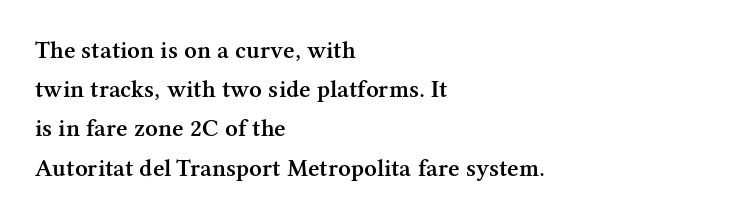
A bare baseline throughout the passage. The sample has been set in demibold, a notch under bold. The paragraph shown leans on its left margin. When letters stand straight like this, we call the style roman or upright. The space between consecutive lines is moderate.
